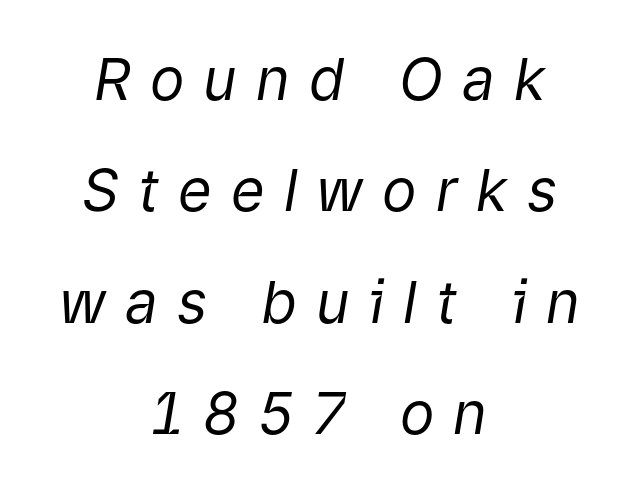
The image shows 58 px regular-weight type, italic (leaning right); set centered, loose line spacing (1.92x), unusually wide letter spacing (+0.33 em), not underlined; low stroke contrast and a medium x-height.
